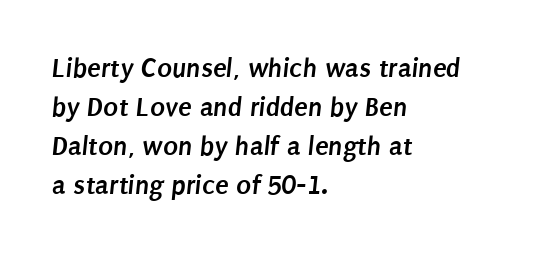
Stroke thickness is high; the sample reads as a true bold. Line beginnings align vertically; line endings do not. These lines sit exactly where default settings would place them. The rendering shows plain stroke endings on the letterforms — a sans-serif design.
